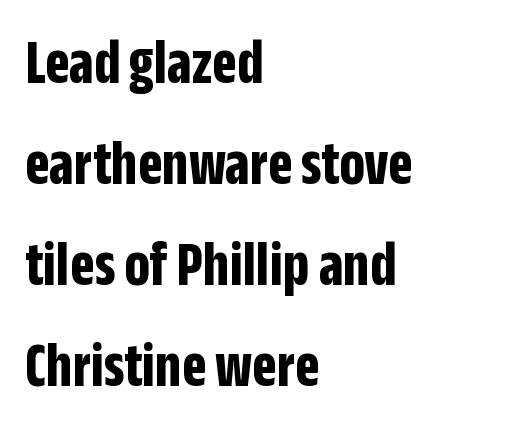
{"serif": "no", "italic": "no", "bold": "yes", "weight": "bold", "width": "condensed", "stroke_contrast": "low", "x_height": "large", "monospaced": "no", "underline": "no", "align": "left", "line_spacing": "normal", "line_spacing_ratio": 1.58, "letter_spacing": "normal", "letter_spacing_em": 0.0, "glyph_px": 64}
